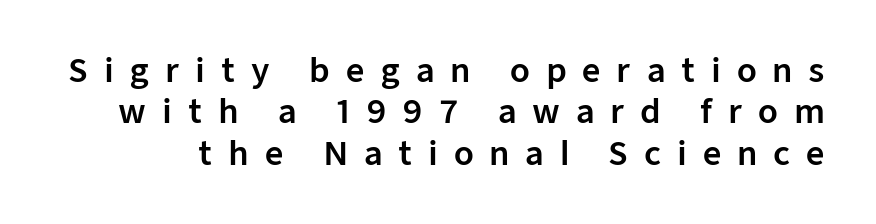
Type without underlining. It's the straight-up-and-down kind of type. This is sans-serif lettering, the kind often seen on screens and signage. Think of a printed novel: that variable character pitch is what you see here. Each word looks stretched out because of the extra space between its letters.
